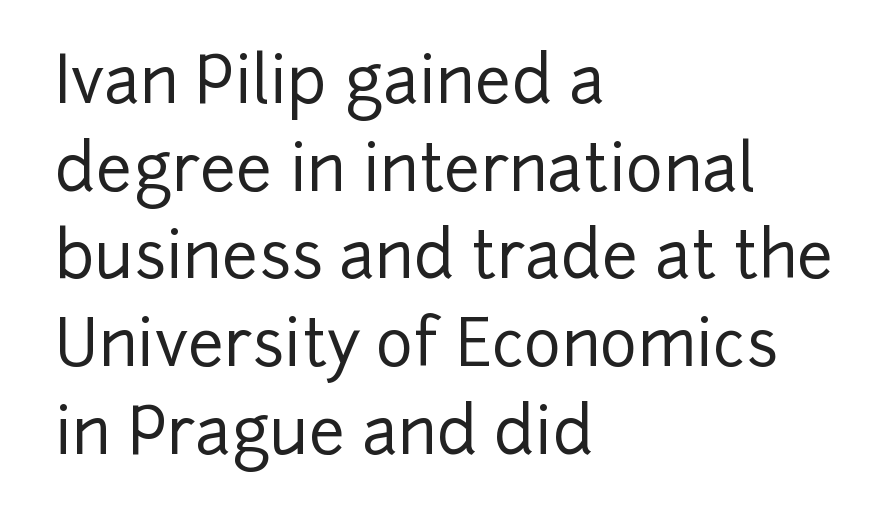
{"serif": "no", "italic": "no", "width": "normal", "stroke_contrast": "low", "x_height": "medium", "monospaced": "no", "underline": "no", "align": "left", "line_spacing": "normal", "line_spacing_ratio": 1.37, "letter_spacing": "normal", "letter_spacing_em": 0.0, "glyph_px": 64}
